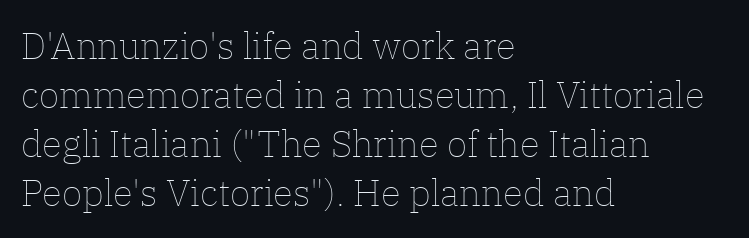
Students, observe: this is what conventionally led text looks like. The horizontal fit of the characters is conventional and even. Clear beneath every line of the passage. Each letter keeps its own natural width here, so spacing adapts to shape. No extra ink here — the face is not bold. If you drew a ruler down the left edge, every line would touch it.
